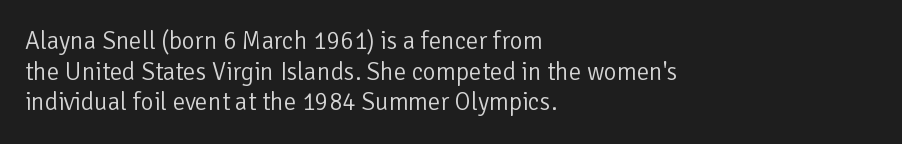
{"italic": "no", "bold": "no", "underline": "no", "align": "left", "line_spacing_ratio": 1.23, "letter_spacing": "normal", "letter_spacing_em": 0.0, "glyph_px": 25}
